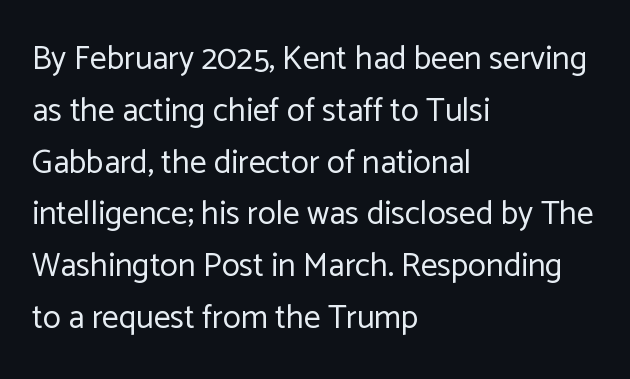
The image shows 33 px regular-weight sans-serif type, upright; set left-aligned, normal line spacing (1.57x), normal letter spacing, not underlined; low stroke contrast and a medium x-height.
